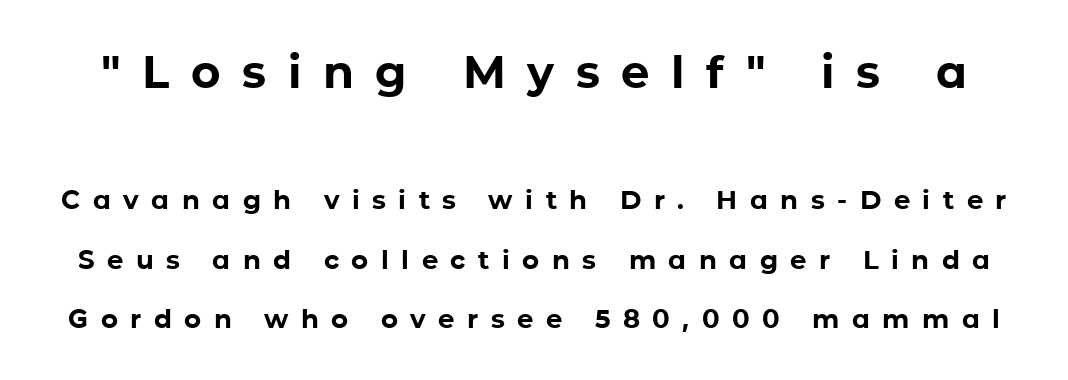
{"serif": "no", "italic": "no", "bold": "yes", "weight": "bold", "width": "normal", "stroke_contrast": "low", "x_height": "medium", "monospaced": "no", "underline": "no", "line_spacing": "loose", "line_spacing_ratio": 2.29, "letter_spacing": "wide", "letter_spacing_em": 0.48, "larger_block": "first", "size_ratio": 1.73, "glyph_px": 45}
